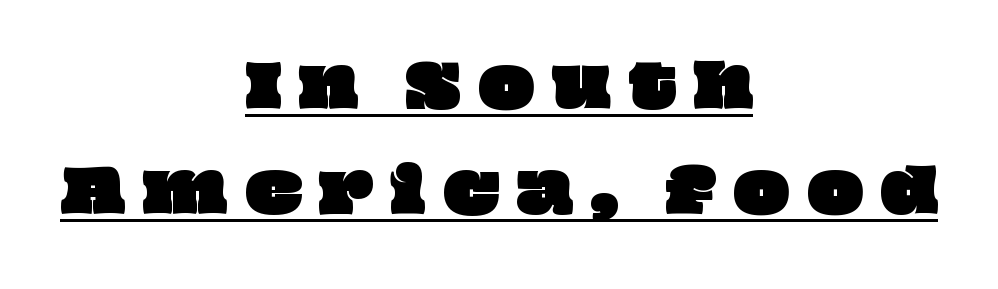
{"width": "wide", "stroke_contrast": "low", "x_height": "large", "monospaced": "no", "underline": "yes", "align": "center", "line_spacing_ratio": 1.78, "letter_spacing": "wide", "letter_spacing_em": 0.29, "glyph_px": 59}
